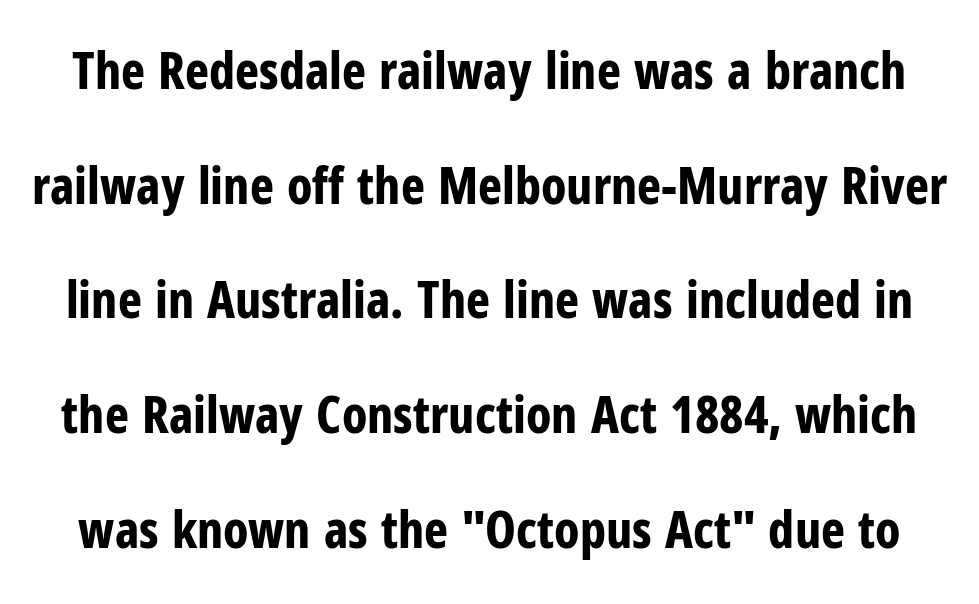
Are there feet on the stems? There aren't — it's a sans. Any mark beneath the type? The region is blank. Strong, thick strokes mark this as bold type. This sample trades compactness for vertical openness between lines.
